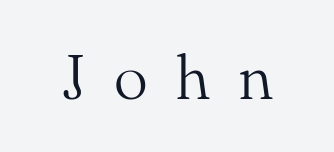
The image shows 64 px light serif type, upright; set unusually wide letter spacing (+0.44 em), not underlined; medium stroke contrast and a small x-height.
